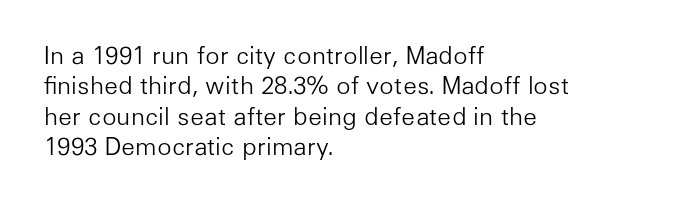
{"italic": "no", "bold": "no", "underline": "no", "align": "left", "line_spacing": "normal", "line_spacing_ratio": 1.27, "letter_spacing": "normal", "letter_spacing_em": 0.0, "glyph_px": 24}
